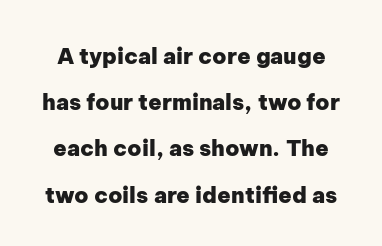
The image shows 22 px bold type, upright; set loose line spacing (2.1x), normal letter spacing, not underlined.
